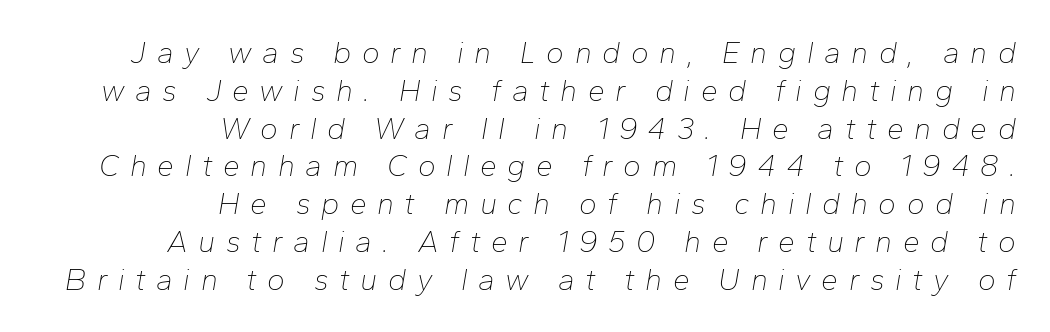
Q: Is the text bold? A: No.
Q: Is the text italic (slanted)? A: Yes, it leans right by about 10 degrees.
Q: Is the text underlined? A: No.
Q: How is the paragraph aligned? A: Right-aligned.
Q: Is the spacing between letters normal or unusually wide? A: Unusually wide.
Q: Is the spacing between lines tight, normal or loose? A: Normal.
Q: Width (condensed, normal, or wide)? A: Normal.
Q: Stroke contrast? A: Low.
Q: x-height? A: Medium.
Q: Monospaced? A: No.
